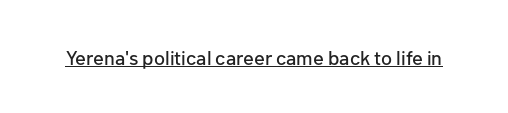
The letters stand upright; this is a roman face. Tracking here is standard; glyphs follow each other at the usual distance. Descenders here cross a horizontal rule under the line.
